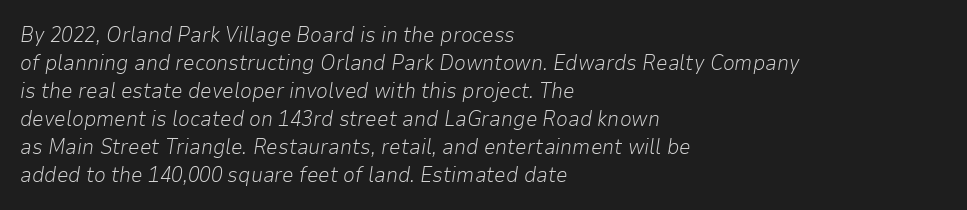
The image shows 21 px text type, italic (leaning right); set left-aligned, normal line spacing (1.33x), normal letter spacing, not underlined.
